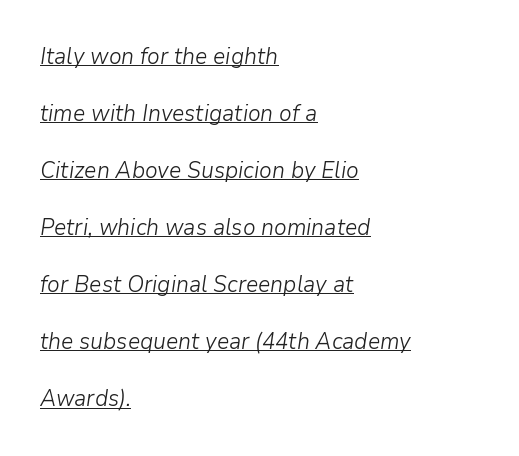
The image shows 23 px text type, italic (leaning right); set left-aligned, loose line spacing (2.48x), normal letter spacing, underlined.
